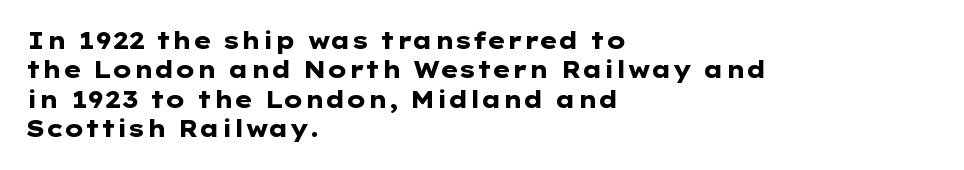
Q: Is the text bold? A: Yes.
Q: Is the text italic (slanted)? A: No, it is upright.
Q: Is the text underlined? A: No.
Q: How is the paragraph aligned? A: Left-aligned.
Q: Is the spacing between letters normal or unusually wide? A: Normal.
Q: Is the spacing between lines tight, normal or loose? A: Normal.
